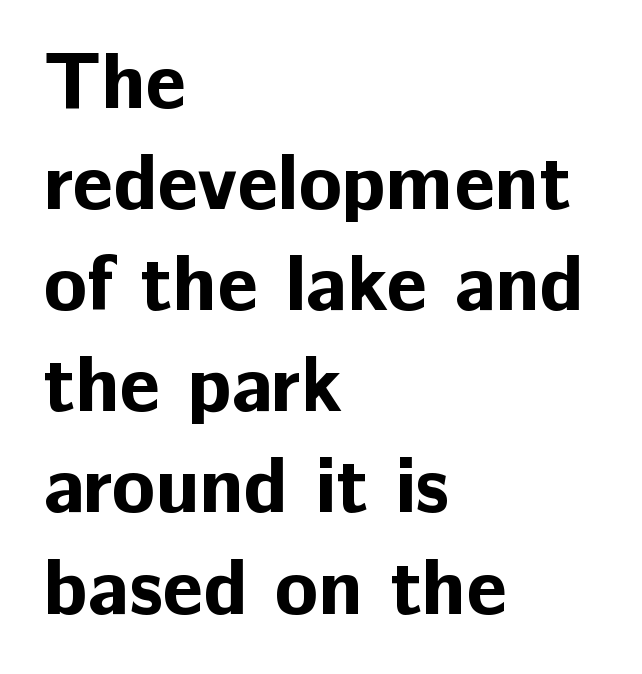
This is roman type, the default non-slanted kind. Reading down the column, the eye jumps a familiar distance to each next line. Where is the straight margin? On the left. This is sans-serif lettering, the kind often seen on screens and signage.
